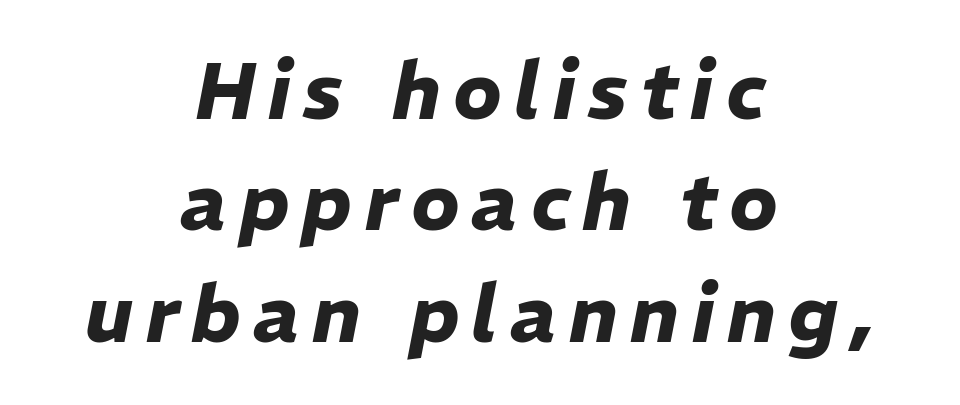
{"italic": "yes", "lean": "right", "slant_degrees": 11, "bold": "yes", "weight": "heavy", "width": "normal", "stroke_contrast": "low", "x_height": "medium", "monospaced": "no", "underline": "no", "align": "center", "line_spacing": "normal", "line_spacing_ratio": 1.41, "glyph_px": 79}
